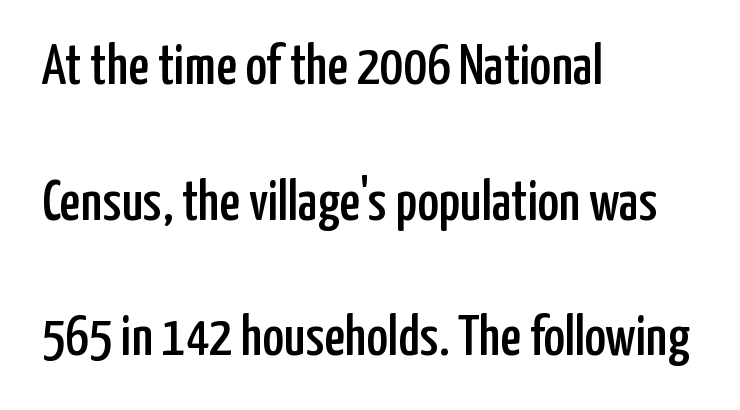
{"serif": "no", "italic": "no", "width": "condensed", "stroke_contrast": "low", "x_height": "medium", "monospaced": "no", "underline": "no", "align": "left", "line_spacing": "loose", "line_spacing_ratio": 2.38, "letter_spacing": "normal", "letter_spacing_em": 0.0, "glyph_px": 57}
